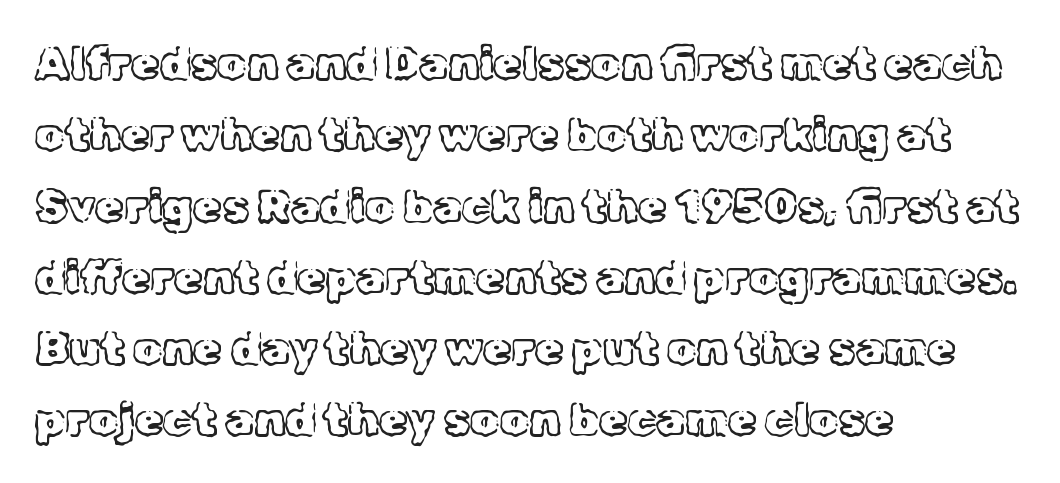
Do the characters align in a grid? No, the font is proportional. Look at the bottom of the vertical strokes: they flare into serifs here. The space directly below the letters is spotless. The letters stand straight up with perfectly vertical stems. Nobody touched the tracking dial on this one. The compositor pushed each line to the left boundary.
